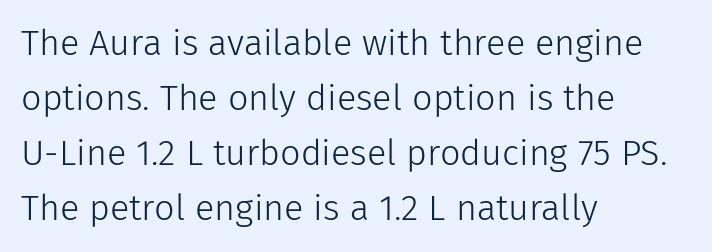
{"serif": "no", "italic": "no", "bold": "no", "weight": "light", "width": "normal", "stroke_contrast": "low", "x_height": "medium", "monospaced": "no", "underline": "no", "align": "left", "line_spacing": "normal", "line_spacing_ratio": 1.53, "letter_spacing": "normal", "letter_spacing_em": 0.0, "glyph_px": 36}
